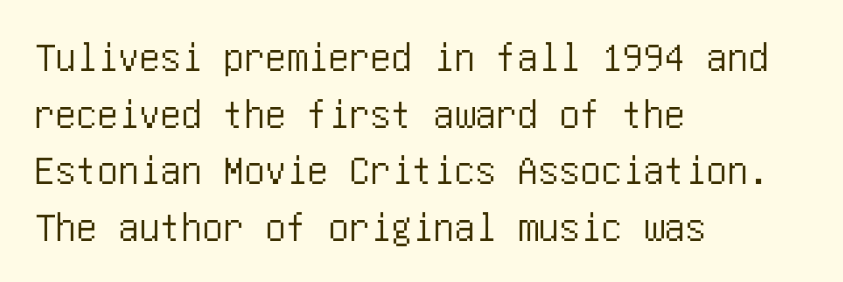
{"serif": "no", "italic": "no", "width": "condensed", "stroke_contrast": "low", "x_height": "large", "underline": "no", "align": "left", "line_spacing": "normal", "line_spacing_ratio": 1.35, "letter_spacing": "normal", "letter_spacing_em": 0.0, "glyph_px": 42}
